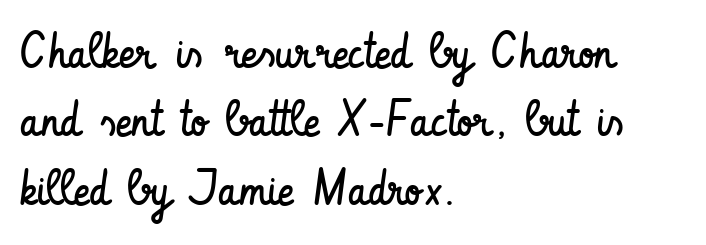
{"serif": "no", "italic": "no", "bold": "no", "weight": "regular", "width": "condensed", "stroke_contrast": "low", "x_height": "small", "monospaced": "no", "underline": "no", "align": "left", "line_spacing": "normal", "line_spacing_ratio": 1.37, "letter_spacing": "normal", "letter_spacing_em": 0.0, "glyph_px": 50}
